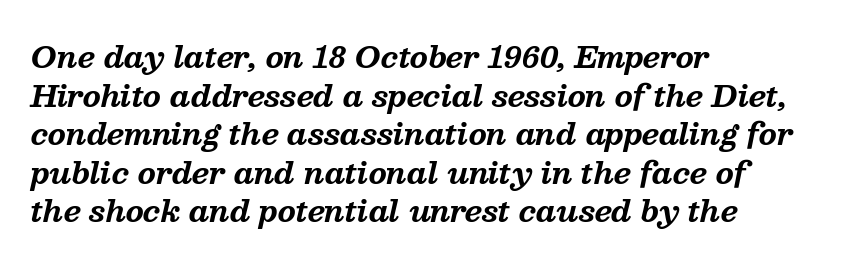
The image shows 29 px bold serif type, italic (leaning right); set left-aligned, normal line spacing (1.33x), normal letter spacing, not underlined; medium stroke contrast and a medium x-height.
